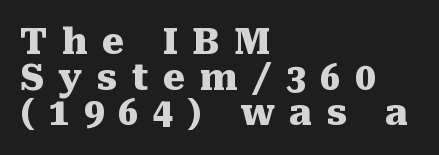
A classic flush-left, rag-right setting is used for this passage. Is the letter spacing exaggerated? Yes — the characters are pushed far apart. The passage shown is typed in a proportional face where columns would drift. Style check: upright. I'd call this a serif setting — the letters wear small feet. Reading down the column, the eye jumps only a short way to each next line.
